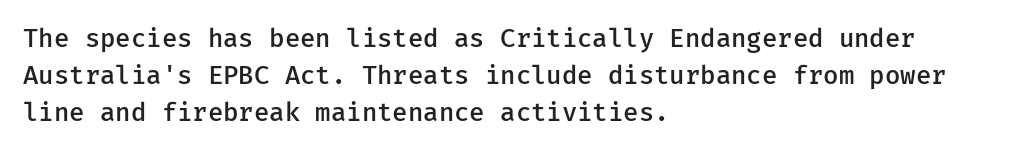
The image shows 25 px text type, upright; set left-aligned, normal line spacing (1.48x), normal letter spacing, not underlined.
